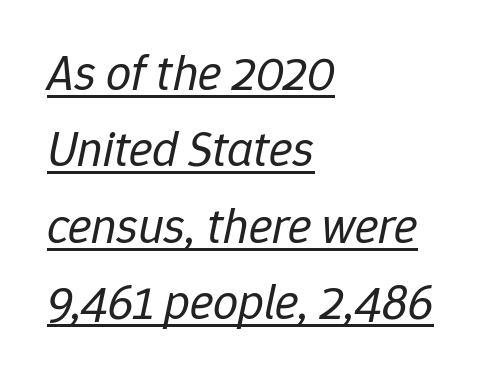
{"italic": "yes", "lean": "right", "slant_degrees": 12, "bold": "no", "weight": "regular", "width": "normal", "stroke_contrast": "low", "x_height": "medium", "monospaced": "no", "underline": "yes", "align": "left", "line_spacing": "normal", "line_spacing_ratio": 1.53, "letter_spacing": "normal", "letter_spacing_em": 0.0, "glyph_px": 50}
